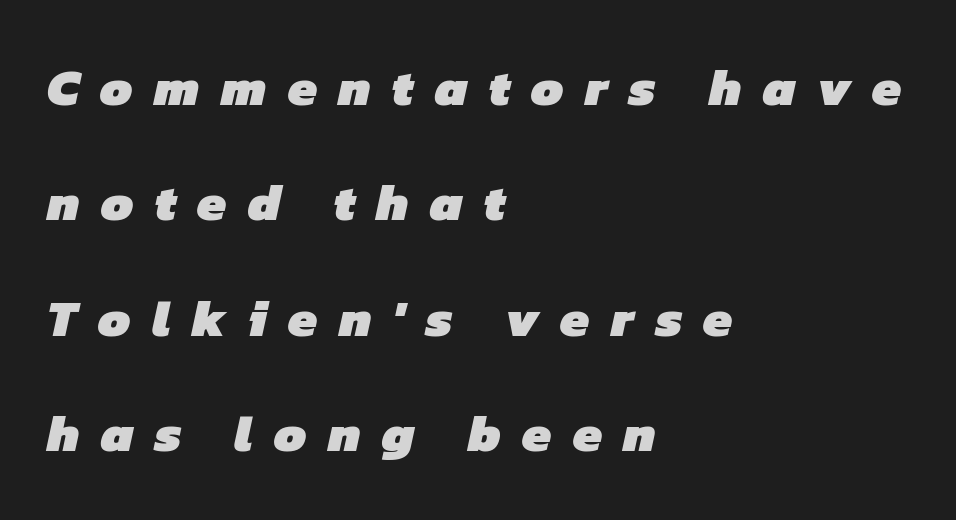
The image shows 52 px heavy sans-serif type; set left-aligned, loose line spacing (2.22x), unusually wide letter spacing (+0.41 em), not underlined; low stroke contrast and a medium x-height.
